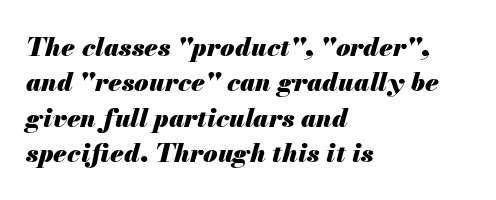
This sample uses an oblique cut, with every glyph tilted off the vertical. Here the glyphs are tracked normally, forming tight word shapes. Has an underline been added? It has not. These lines are set flush left with a ragged right edge.
